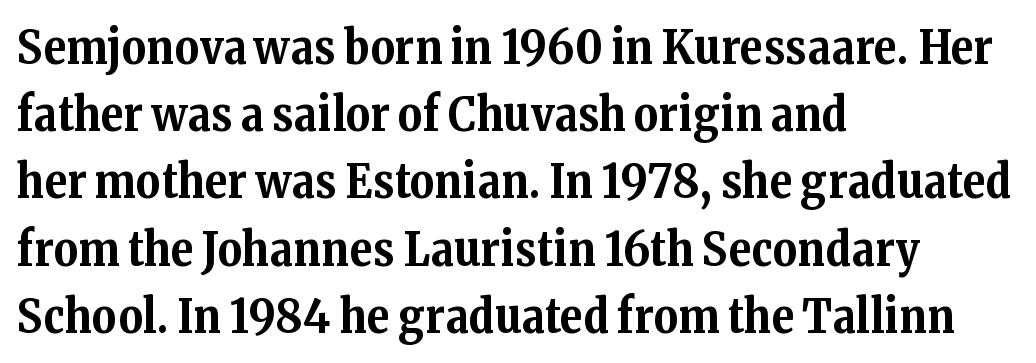
The image shows 47 px bold serif type, upright; set left-aligned, normal line spacing (1.43x), normal letter spacing, not underlined; medium stroke contrast and a medium x-height.
